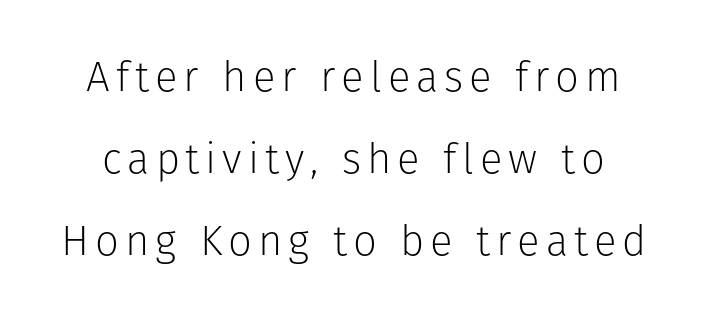
{"serif": "no", "italic": "no", "bold": "no", "weight": "light", "width": "normal", "stroke_contrast": "low", "x_height": "medium", "monospaced": "no", "underline": "no", "line_spacing": "loose", "line_spacing_ratio": 1.95, "glyph_px": 42}
